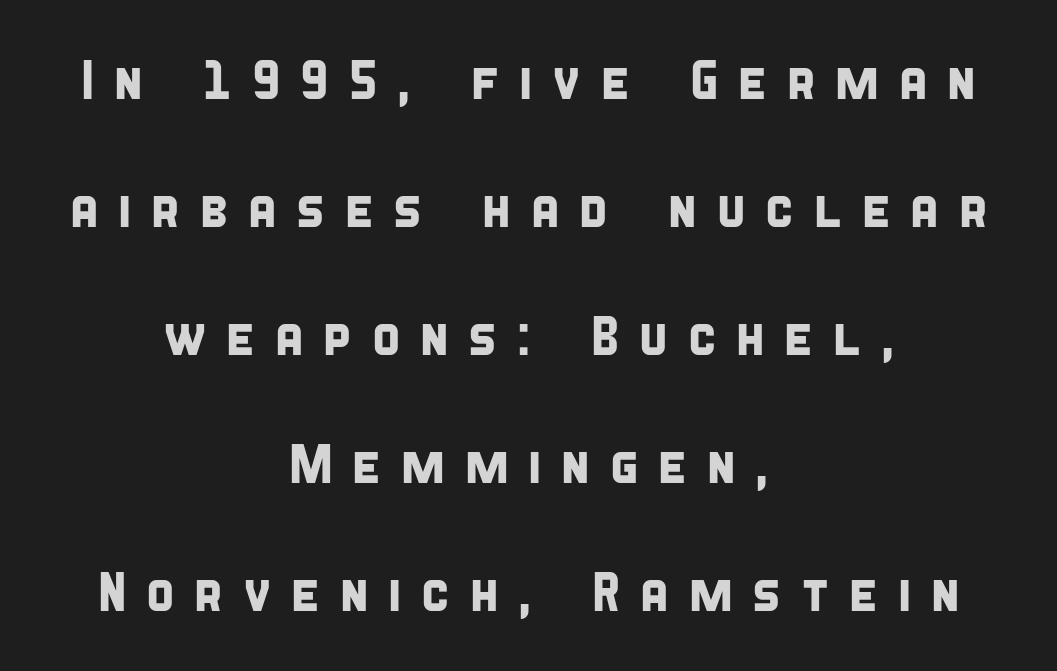
The image shows 54 px condensed sans-serif type; set centered, loose line spacing (2.37x), unusually wide letter spacing (+0.33 em), not underlined; low stroke contrast and a large x-height.
